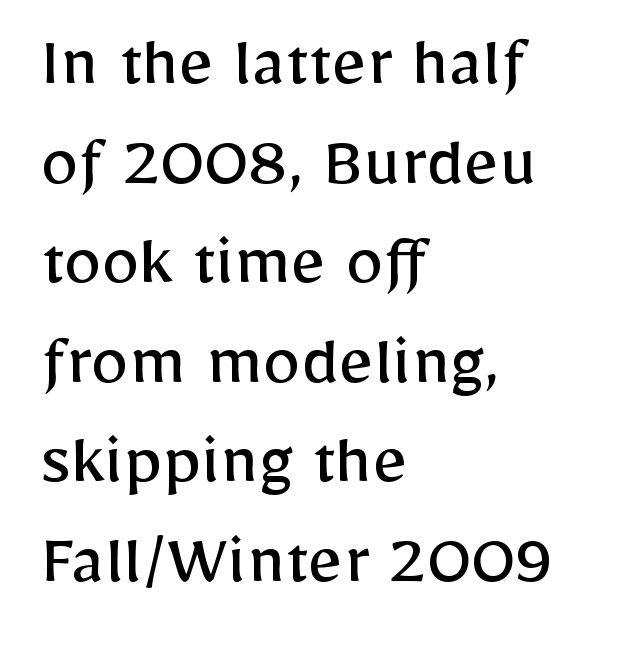
{"serif": "no", "italic": "no", "bold": "no", "weight": "regular", "width": "normal", "stroke_contrast": "low", "x_height": "medium", "monospaced": "no", "underline": "no", "align": "left", "line_spacing": "normal", "line_spacing_ratio": 1.31, "letter_spacing": "normal", "letter_spacing_em": 0.0, "glyph_px": 76}
